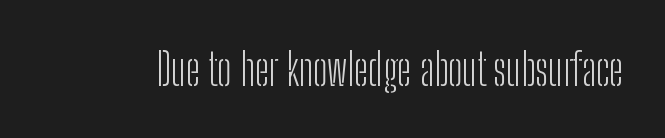
These lines are rendered in a variable-pitch font. How are the letters spaced? Ordinarily, with no added tracking. The font's upright variant was chosen for this text. The letters look calm and open, with moderate or lighter stems. Only glyphs here, with clear space below each row. In terms of letterform style, serifs are entirely absent.
